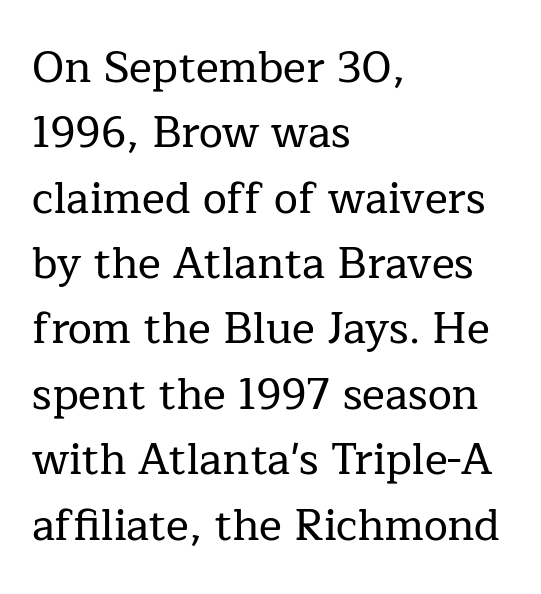
Q: Is the text italic (slanted)? A: No, it is upright.
Q: Is the typeface a serif or a sans-serif typeface? A: Serif.
Q: Is the text underlined? A: No.
Q: How is the paragraph aligned? A: Left-aligned.
Q: Is the spacing between letters normal or unusually wide? A: Normal.
Q: Is the spacing between lines tight, normal or loose? A: Normal.
Q: Width (condensed, normal, or wide)? A: Normal.
Q: Stroke contrast? A: Low.
Q: x-height? A: Medium.
Q: Monospaced? A: No.
